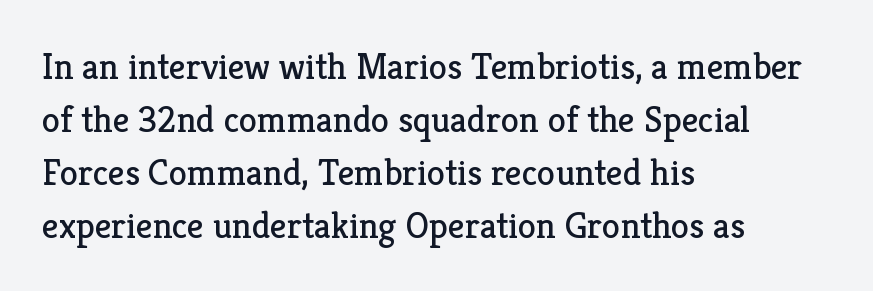
Proportional: the letters do not fall into vertical columns. Type style note: has serifs. The passage is arranged the way most books set body copy — flush left. Upright lettering throughout.
